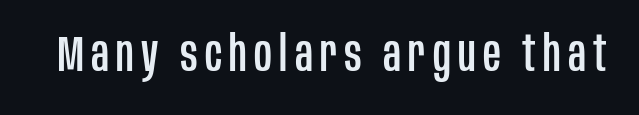
Underline: absent. No feet cap the strokes, marking this as sans-serif type. Do the characters align in a grid? No, the font is proportional. Nope, not italic — everything's standing straight.
